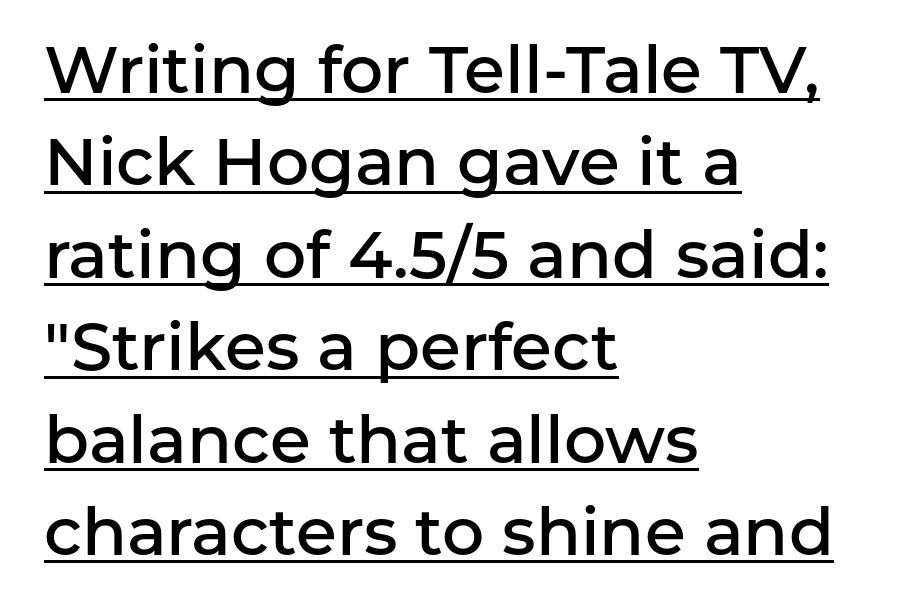
The image shows 66 px semibold sans-serif type, upright; set left-aligned, normal line spacing (1.4x), normal letter spacing, underlined; low stroke contrast and a medium x-height.
